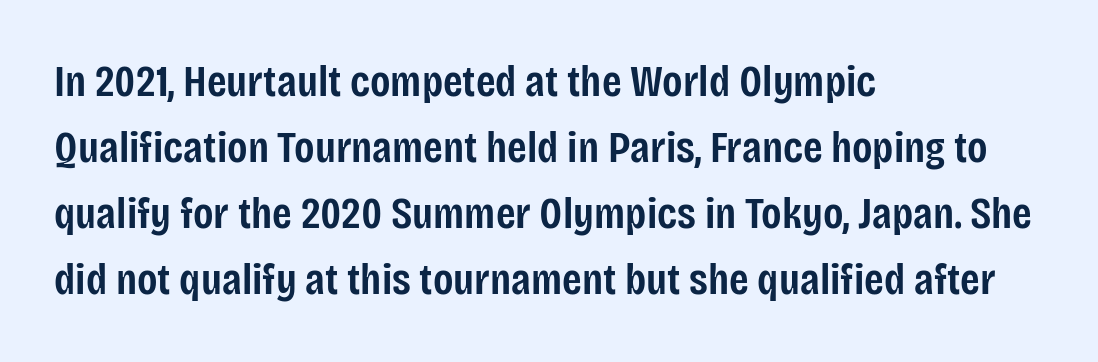
{"serif": "no", "italic": "no", "bold": "semi", "weight": "semibold", "width": "condensed", "stroke_contrast": "low", "x_height": "large", "monospaced": "no", "underline": "no", "align": "left", "line_spacing": "normal", "line_spacing_ratio": 1.47, "letter_spacing": "normal", "letter_spacing_em": 0.0, "glyph_px": 45}
